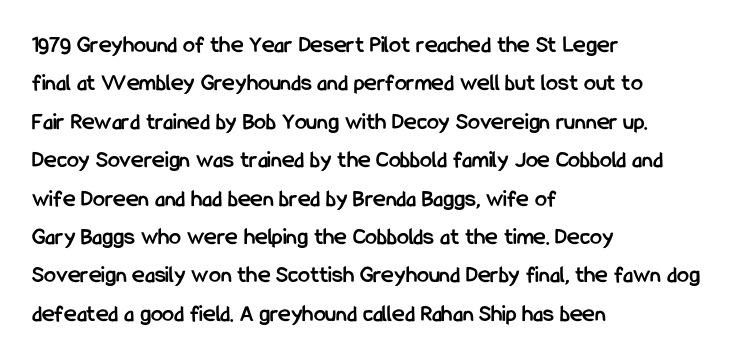
The image shows 24 px bold type, upright; set left-aligned, normal line spacing (1.6x), normal letter spacing, not underlined.
